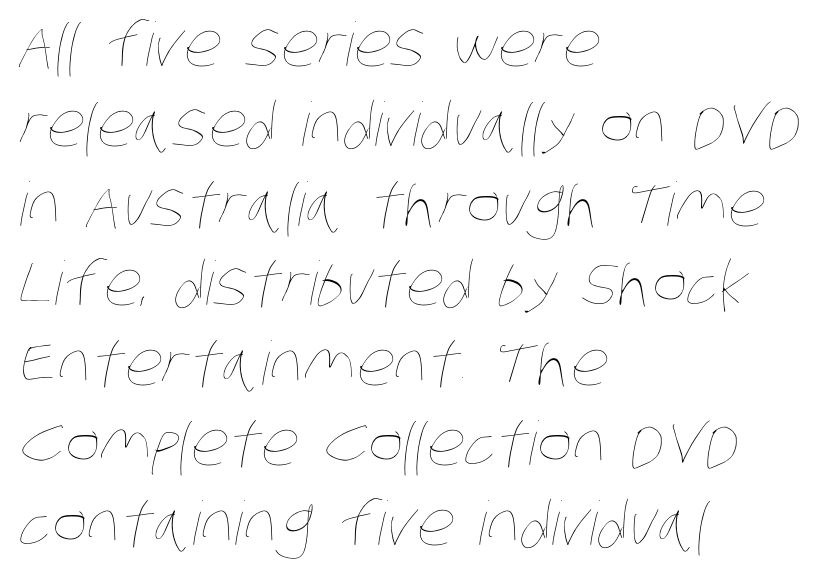
{"bold": "no", "weight": "thin", "width": "condensed", "stroke_contrast": "low", "x_height": "large", "monospaced": "no", "underline": "no", "align": "left", "line_spacing": "normal", "line_spacing_ratio": 1.33, "letter_spacing": "normal", "letter_spacing_em": 0.0, "glyph_px": 60}
